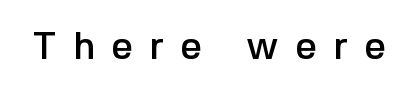
The image shows 38 px sans-serif type, upright; set unusually wide letter spacing (+0.43 em), not underlined; a medium x-height.
